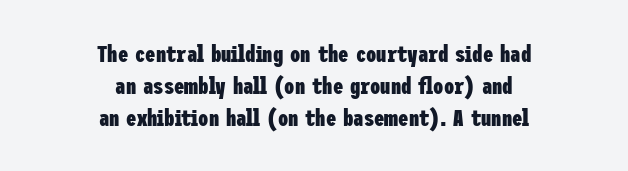
Style check: upright. Observe the ordinary spacing: letters are neighbours, not strangers. Does the copy run flush right? No — it is centered line by line. Quick note: interline space is typical. Strokes here are thick enough to call this a true bold.
